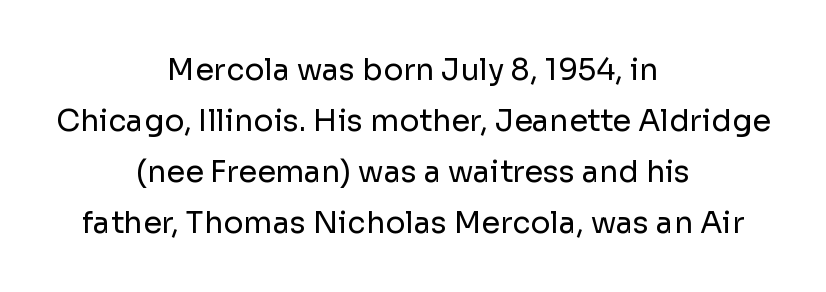
{"serif": "no", "italic": "no", "bold": "no", "weight": "regular", "width": "normal", "stroke_contrast": "low", "x_height": "medium", "monospaced": "no", "underline": "no", "align": "center", "line_spacing": "normal", "line_spacing_ratio": 1.7, "letter_spacing": "normal", "letter_spacing_em": 0.0, "glyph_px": 30}
